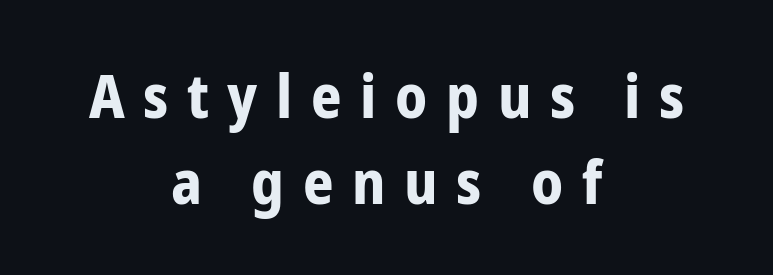
Q: Is the text bold? A: Yes.
Q: Is the text italic (slanted)? A: No, it is upright.
Q: Is the typeface a serif or a sans-serif typeface? A: Sans-serif.
Q: Is the text underlined? A: No.
Q: How is the paragraph aligned? A: Centered.
Q: Is the spacing between letters normal or unusually wide? A: Unusually wide.
Q: Is the spacing between lines tight, normal or loose? A: Normal.
Q: Width (condensed, normal, or wide)? A: Condensed.
Q: Stroke contrast? A: Low.
Q: x-height? A: Medium.
Q: Monospaced? A: No.
